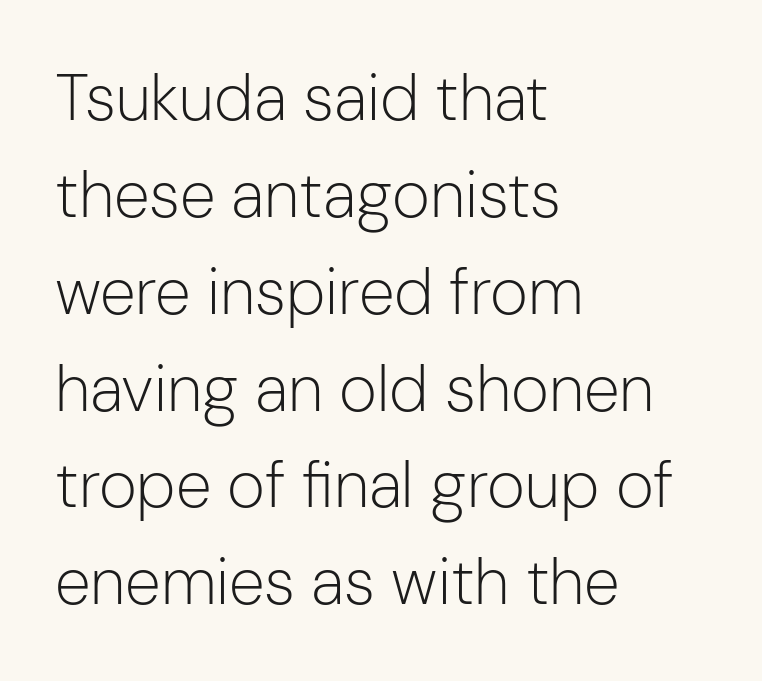
The image shows 65 px light sans-serif type, upright; set left-aligned, normal line spacing (1.49x), normal letter spacing, not underlined; low stroke contrast and a medium x-height.
